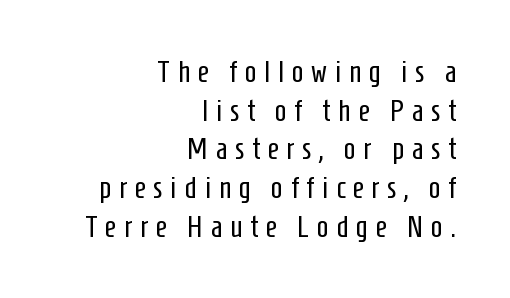
{"serif": "no", "italic": "no", "bold": "no", "weight": "regular", "width": "condensed", "stroke_contrast": "low", "x_height": "medium", "monospaced": "no", "underline": "no", "align": "right", "line_spacing": "normal", "line_spacing_ratio": 1.25, "letter_spacing": "wide", "letter_spacing_em": 0.25, "glyph_px": 31}
